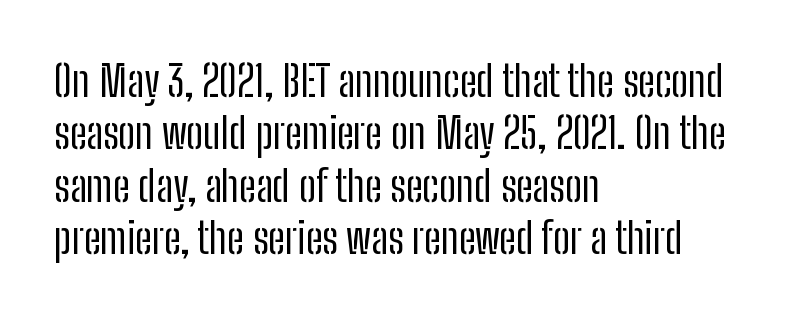
{"serif": "no", "italic": "no", "bold": "no", "weight": "regular", "width": "condensed", "stroke_contrast": "low", "x_height": "medium", "monospaced": "no", "underline": "no", "align": "left", "line_spacing_ratio": 1.22, "letter_spacing": "normal", "letter_spacing_em": 0.0, "glyph_px": 43}
